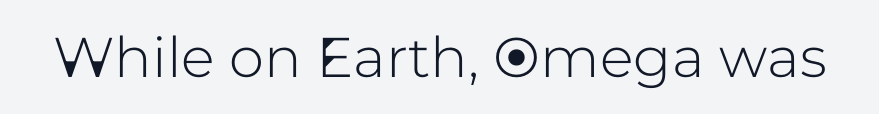
{"serif": "no", "italic": "no", "width": "normal", "stroke_contrast": "low", "x_height": "medium", "monospaced": "no", "underline": "no", "letter_spacing": "normal", "letter_spacing_em": 0.0, "glyph_px": 56}
